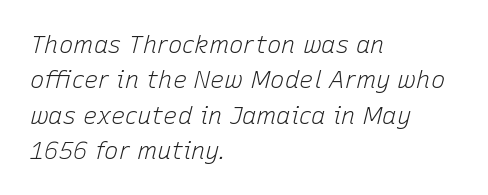
Q: Is the text bold? A: No.
Q: Is the text italic (slanted)? A: Yes, it leans right by about 15 degrees.
Q: Is the text underlined? A: No.
Q: How is the paragraph aligned? A: Left-aligned.
Q: Is the spacing between letters normal or unusually wide? A: Normal.
Q: Is the spacing between lines tight, normal or loose? A: Normal.
